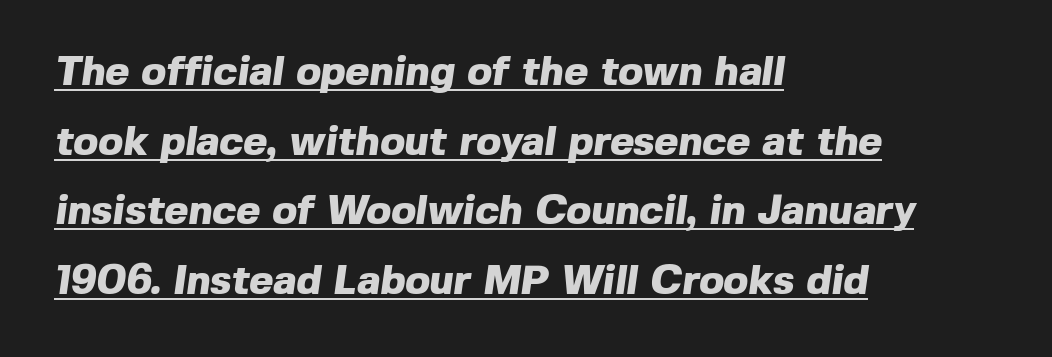
{"serif": "no", "bold": "yes", "weight": "heavy", "width": "normal", "x_height": "medium", "monospaced": "no", "underline": "yes", "align": "left", "line_spacing": "normal", "line_spacing_ratio": 1.7, "letter_spacing": "normal", "letter_spacing_em": 0.0, "glyph_px": 41}
